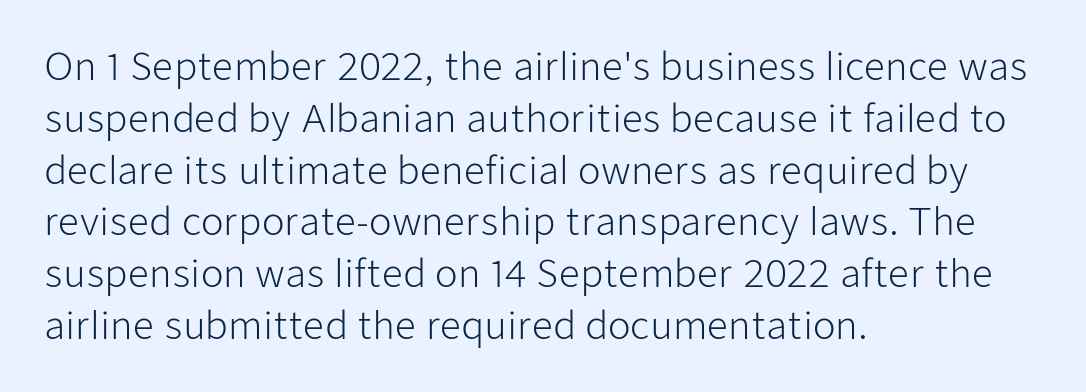
To sum up the face: it is a sans, with no serifs. Tracking value appears to be zero — textbook default spacing. Notice how the passage keeps a crisp vertical edge on the left only. A typesetter would mark this as roman, not italic. Descenders hang freely into open space. These lines sit exactly where default settings would place them.
